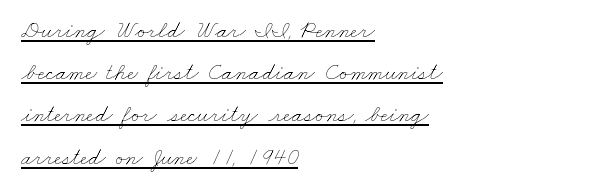
The image shows 24 px text type; set left-aligned, line spacing 1.76x, normal letter spacing, underlined.
